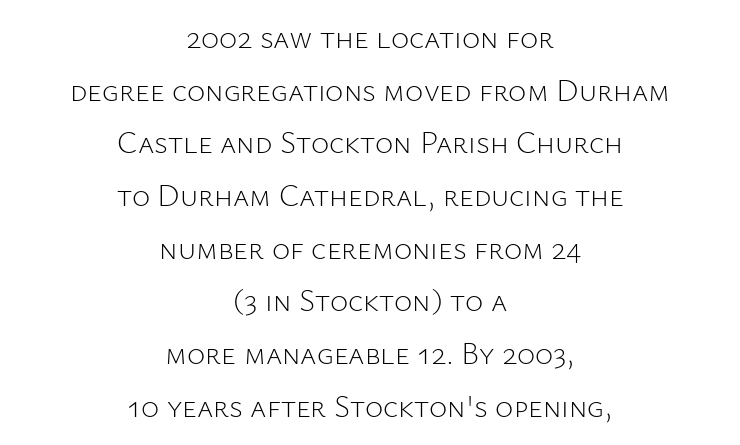
Q: Is the text bold? A: No.
Q: Is the text italic (slanted)? A: No, it is upright.
Q: Is the typeface a serif or a sans-serif typeface? A: Sans-serif.
Q: Is the text underlined? A: No.
Q: How is the paragraph aligned? A: Centered.
Q: Is the spacing between letters normal or unusually wide? A: Normal.
Q: Is the spacing between lines tight, normal or loose? A: Normal.
Q: Width (condensed, normal, or wide)? A: Normal.
Q: Stroke contrast? A: Low.
Q: x-height? A: Medium.
Q: Monospaced? A: No.
